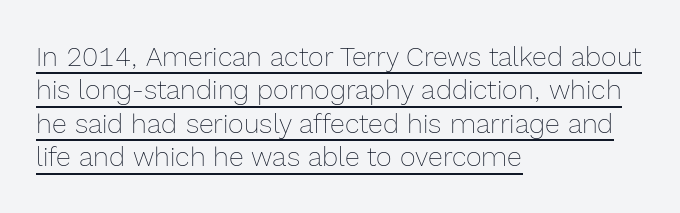
The image shows 27 px text type, upright; set left-aligned, line spacing 1.24x, normal letter spacing, underlined.
